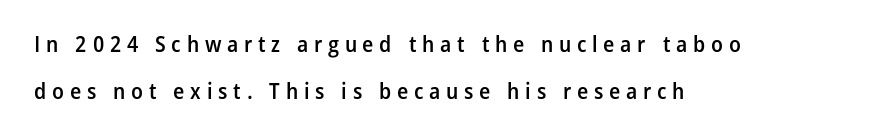
Q: Is the text bold? A: Semi-bold.
Q: Is the text italic (slanted)? A: No, it is upright.
Q: Is the text underlined? A: No.
Q: How is the paragraph aligned? A: Left-aligned.
Q: Is the spacing between letters normal or unusually wide? A: Unusually wide.
Q: Is the spacing between lines tight, normal or loose? A: Loose.
